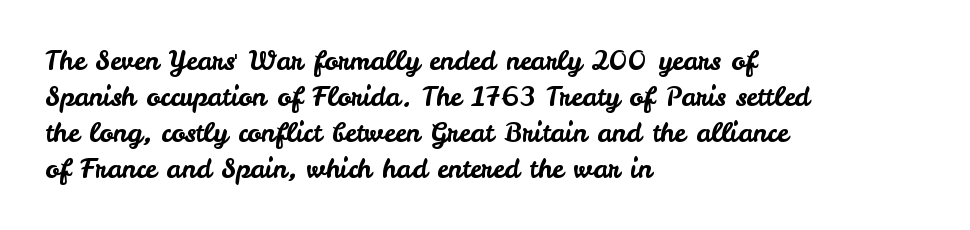
Standard letterfit; no display-style spreading of the glyphs. Evenly set lines give the paragraph a standard silhouette. The specimen omits any rule beneath the text block's lines. The paragraph shown leans on its left margin.
